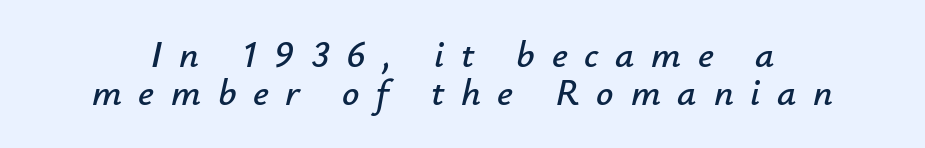
{"italic": "yes", "lean": "right", "slant_degrees": 12, "width": "normal", "stroke_contrast": "low", "x_height": "small", "monospaced": "no", "underline": "no", "line_spacing": "tight", "line_spacing_ratio": 0.99, "letter_spacing": "wide", "letter_spacing_em": 0.44, "glyph_px": 38}
